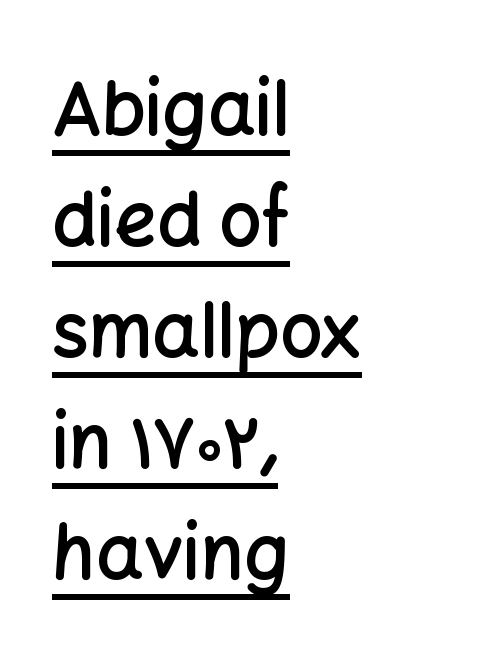
Q: Is the text bold? A: Semi-bold.
Q: Is the text italic (slanted)? A: No, it is upright.
Q: Is the typeface a serif or a sans-serif typeface? A: Sans-serif.
Q: Is the text underlined? A: Yes.
Q: How is the paragraph aligned? A: Left-aligned.
Q: Is the spacing between letters normal or unusually wide? A: Normal.
Q: Is the spacing between lines tight, normal or loose? A: Normal.
Q: Width (condensed, normal, or wide)? A: Normal.
Q: Stroke contrast? A: Low.
Q: x-height? A: Medium.
Q: Monospaced? A: No.
